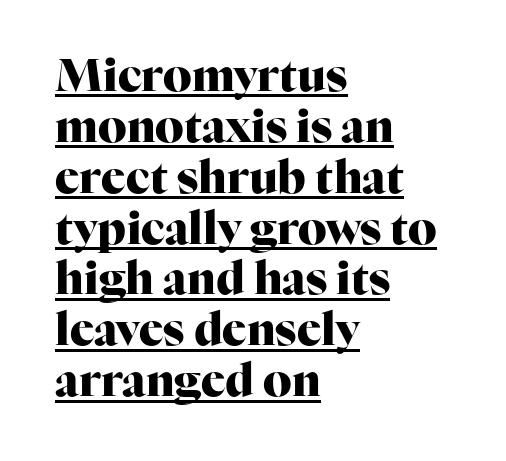
{"serif": "yes", "italic": "no", "bold": "yes", "weight": "heavy", "width": "normal", "stroke_contrast": "high", "x_height": "medium", "monospaced": "no", "underline": "yes", "align": "left", "line_spacing": "tight", "line_spacing_ratio": 1.13, "letter_spacing": "normal", "letter_spacing_em": 0.0, "glyph_px": 45}
